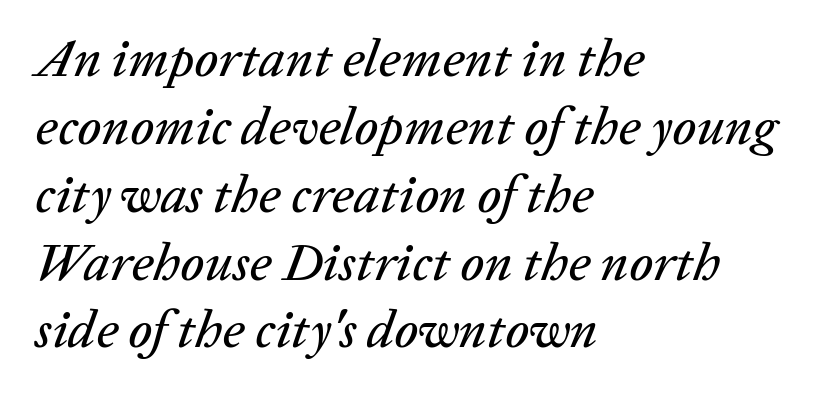
The image shows 53 px text type, italic (leaning right); set left-aligned, normal line spacing (1.28x), normal letter spacing, not underlined; low stroke contrast and a medium x-height.
